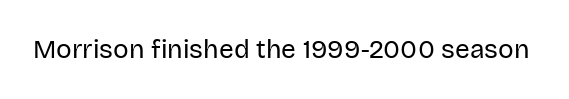
The image shows 26 px text type, upright; set normal letter spacing, not underlined.
